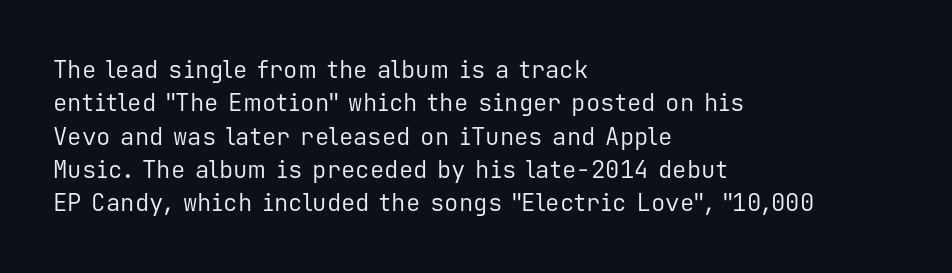
Q: Is the text bold? A: No.
Q: Is the text italic (slanted)? A: No, it is upright.
Q: Is the text underlined? A: No.
Q: How is the paragraph aligned? A: Left-aligned.
Q: Is the spacing between letters normal or unusually wide? A: Normal.
Q: Is the spacing between lines tight, normal or loose? A: Normal.
